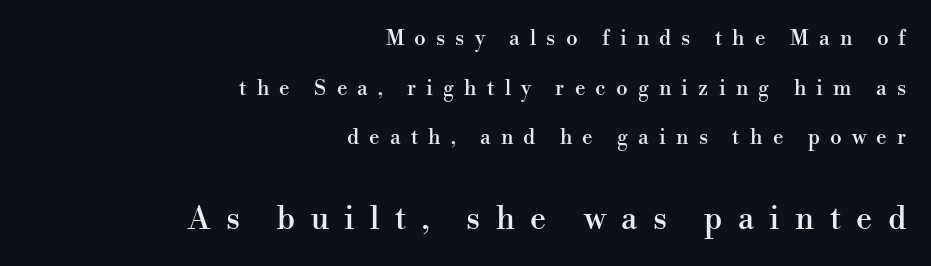
The axis of the letterforms is exactly vertical. What stands out about the letter spacing? Its width — letters are far apart. Classification — serif. In this sample the second text group is rendered at the bigger scale.
